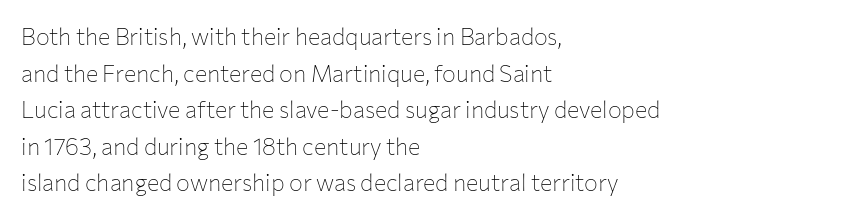
The image shows 23 px text type, upright; set left-aligned, normal line spacing (1.59x), normal letter spacing, not underlined.
